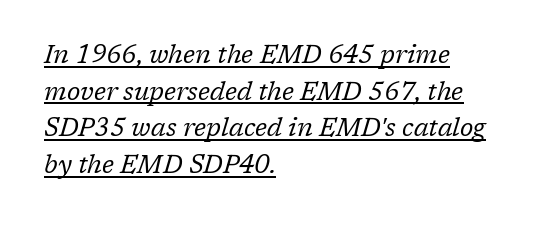
Q: Is the text bold? A: No.
Q: Is the text italic (slanted)? A: Yes, it leans right by about 17 degrees.
Q: Is the text underlined? A: Yes.
Q: How is the paragraph aligned? A: Left-aligned.
Q: Is the spacing between letters normal or unusually wide? A: Normal.
Q: Is the spacing between lines tight, normal or loose? A: Normal.
